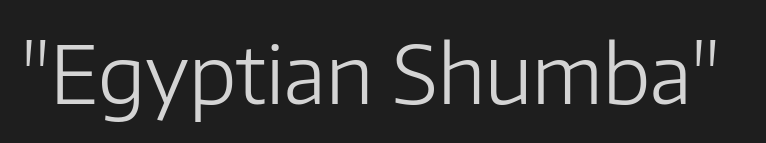
The image shows 80 px light sans-serif type, upright; set normal letter spacing, not underlined; low stroke contrast and a medium x-height.
